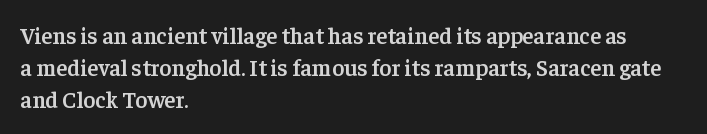
{"italic": "no", "bold": "semi", "underline": "no", "align": "left", "line_spacing": "normal", "line_spacing_ratio": 1.4, "letter_spacing": "normal", "letter_spacing_em": 0.0, "glyph_px": 23}
